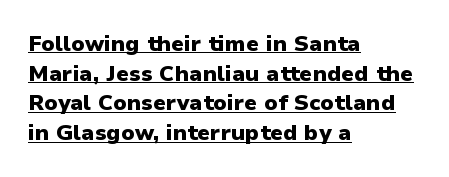
Q: Is the text bold? A: Yes.
Q: Is the text italic (slanted)? A: No, it is upright.
Q: Is the text underlined? A: Yes.
Q: How is the paragraph aligned? A: Left-aligned.
Q: Is the spacing between letters normal or unusually wide? A: Normal.
Q: Is the spacing between lines tight, normal or loose? A: Normal.
